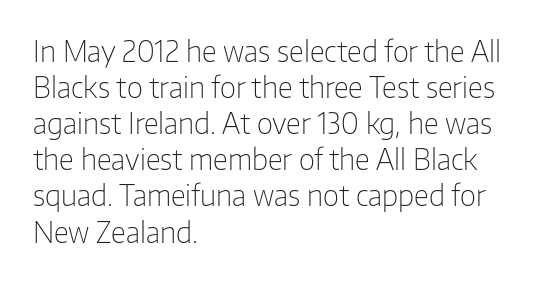
The image shows 28 px light sans-serif type, upright; set left-aligned, normal line spacing (1.29x), normal letter spacing, not underlined; low stroke contrast and a medium x-height.
